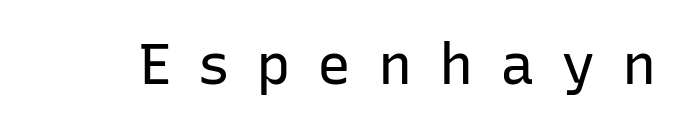
{"serif": "no", "italic": "no", "bold": "no", "weight": "regular", "width": "normal", "stroke_contrast": "low", "x_height": "medium", "monospaced": "no", "underline": "no", "letter_spacing": "wide", "letter_spacing_em": 0.47, "glyph_px": 57}
